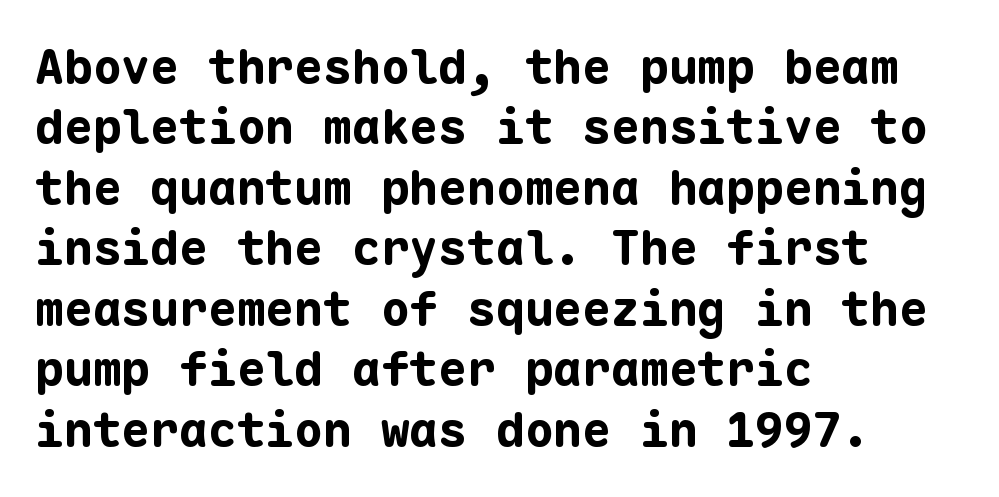
Plain, unruled lines of type. Nothing unusual about the tracking: characters are spaced as the font intends. Does the copy run flush right? No — it runs flush left. The characters look thick and weighty, a clear bold.
